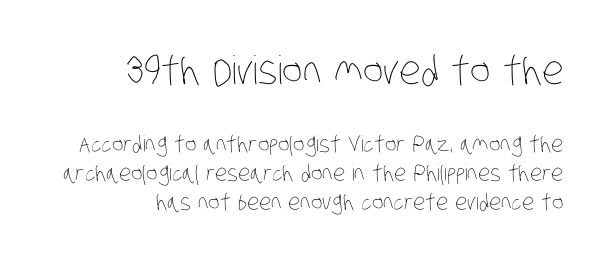
{"bold": "no", "weight": "thin", "width": "condensed", "stroke_contrast": "low", "x_height": "large", "monospaced": "no", "underline": "no", "line_spacing": "normal", "line_spacing_ratio": 1.31, "letter_spacing": "normal", "letter_spacing_em": 0.0, "larger_block": "first", "size_ratio": 1.77, "glyph_px": 39}
